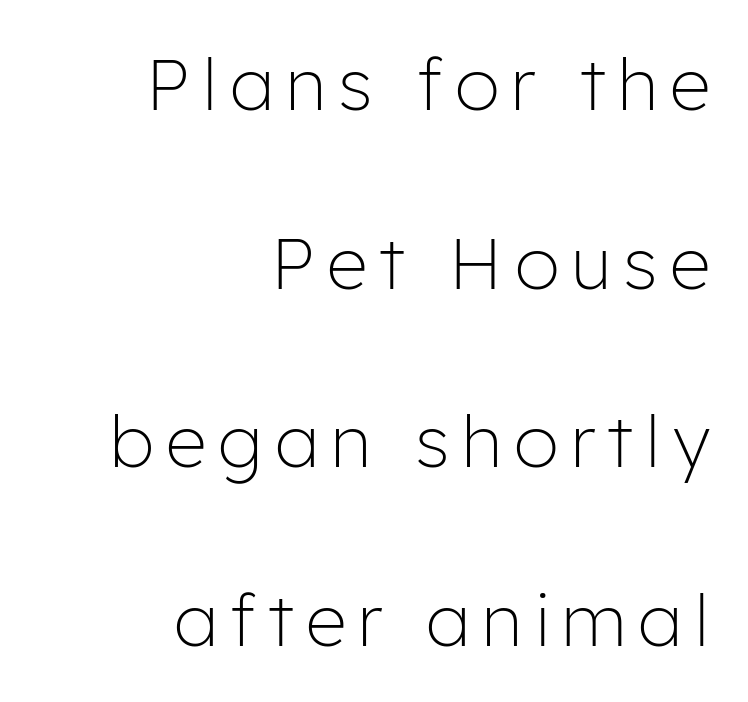
The image shows 72 px light sans-serif type, upright; set right-aligned, loose line spacing (2.48x), not underlined; low stroke contrast and a medium x-height.
